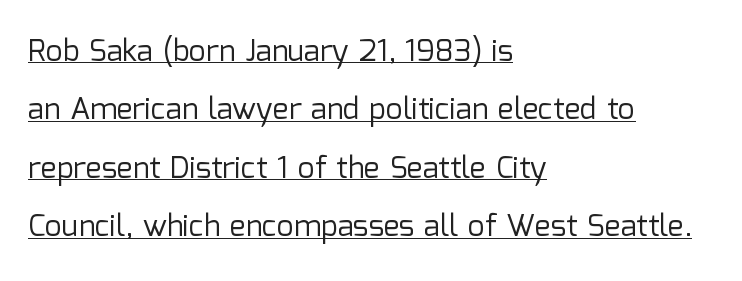
Ink coverage per letter is moderate at most. The font's upright variant was chosen for this text. The type family on display is of the sans-serif kind. Underlined type. Letter spacing: default.
